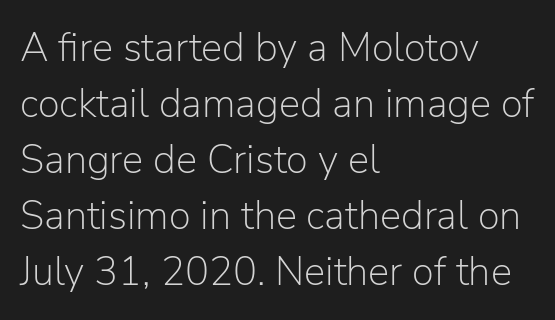
The image shows 40 px light sans-serif type, upright; set left-aligned, normal line spacing (1.4x), normal letter spacing, not underlined; low stroke contrast and a medium x-height.
